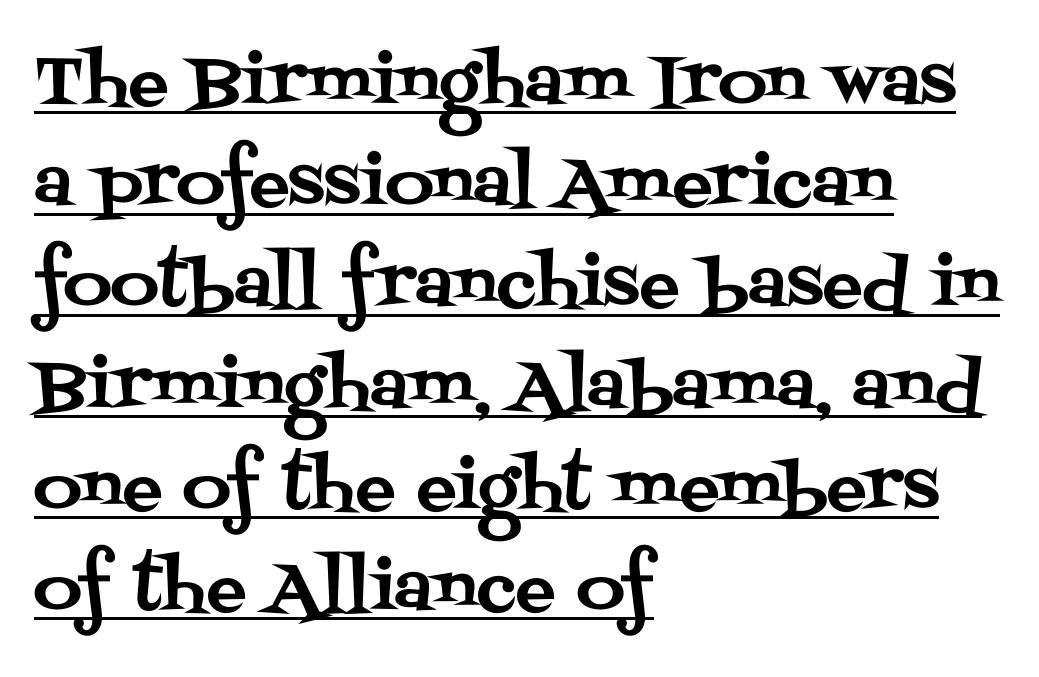
{"serif": "yes", "italic": "no", "width": "normal", "stroke_contrast": "medium", "x_height": "large", "monospaced": "no", "underline": "yes", "align": "left", "line_spacing": "normal", "line_spacing_ratio": 1.51, "letter_spacing": "normal", "letter_spacing_em": 0.0, "glyph_px": 67}
